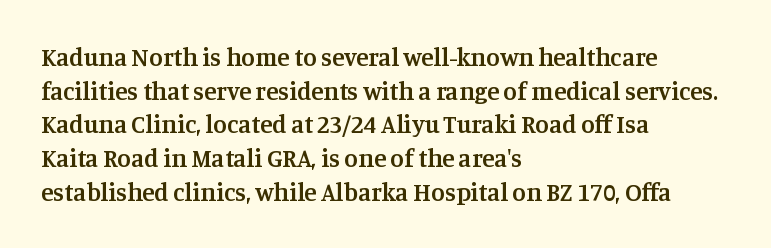
{"italic": "no", "bold": "semi", "underline": "no", "align": "left", "line_spacing": "normal", "line_spacing_ratio": 1.35, "letter_spacing": "normal", "letter_spacing_em": 0.0, "glyph_px": 25}
